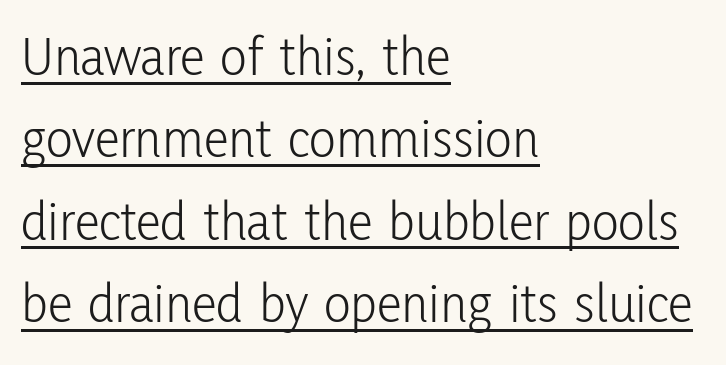
Q: Is the text bold? A: No.
Q: Is the text italic (slanted)? A: No, it is upright.
Q: Is the typeface a serif or a sans-serif typeface? A: Sans-serif.
Q: Is the text underlined? A: Yes.
Q: How is the paragraph aligned? A: Left-aligned.
Q: Is the spacing between letters normal or unusually wide? A: Normal.
Q: Is the spacing between lines tight, normal or loose? A: Normal.
Q: Width (condensed, normal, or wide)? A: Condensed.
Q: Stroke contrast? A: Low.
Q: x-height? A: Medium.
Q: Monospaced? A: No.
